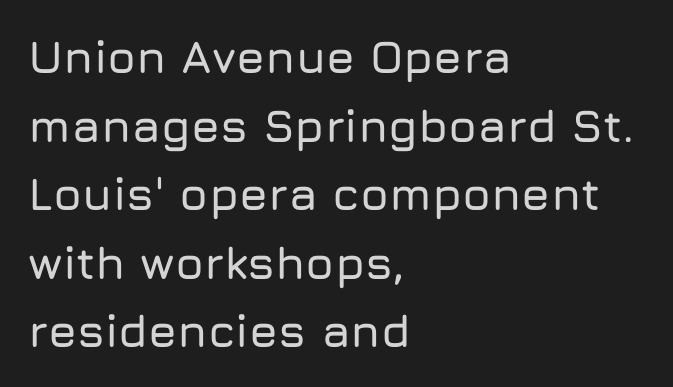
{"serif": "no", "italic": "no", "width": "normal", "stroke_contrast": "low", "x_height": "medium", "monospaced": "no", "underline": "no", "align": "left", "line_spacing": "normal", "line_spacing_ratio": 1.49, "letter_spacing": "normal", "letter_spacing_em": 0.0, "glyph_px": 46}
